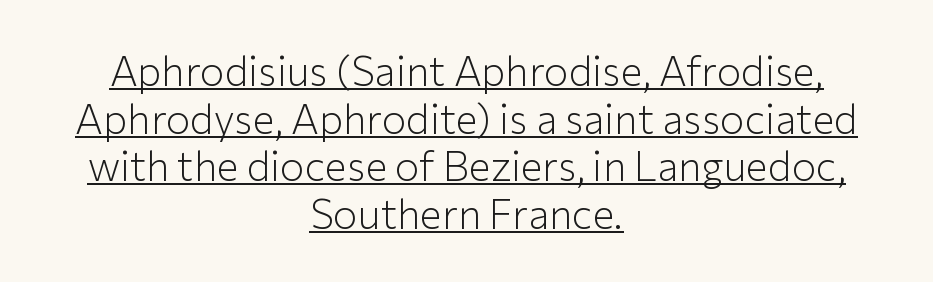
You can tell from the bare stems that sans-serif type was used. Is this a fixed-width face? No — the glyphs have proportional, varying widths. Compared with undecorated copy, this sample adds a rule below the words. Weight class: somewhere from thin through regular. Neither beginnings nor endings align; midpoints do. The lettering holds an erect, upright posture throughout.
